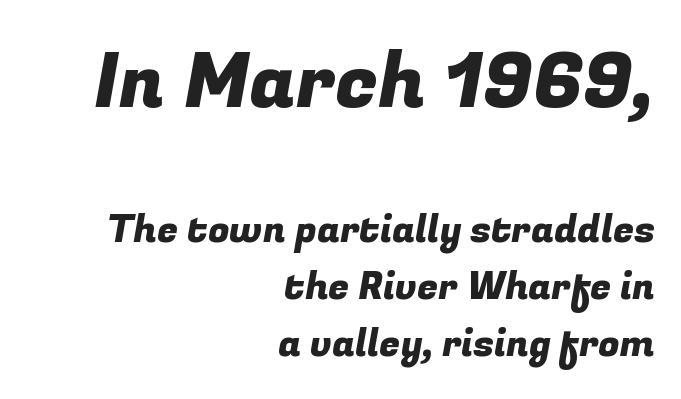
The image shows 77 px sans-serif type; set right-aligned, normal line spacing (1.49x), normal letter spacing, not underlined; the first (top) block is 2.03x larger; low stroke contrast and a medium x-height.
